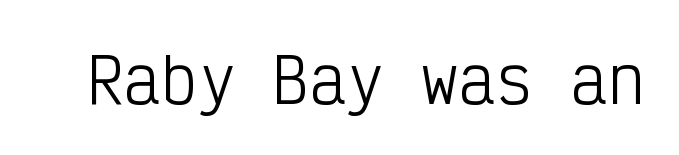
{"serif": "no", "italic": "no", "bold": "no", "weight": "light", "width": "condensed", "stroke_contrast": "low", "x_height": "medium", "monospaced": "yes", "underline": "no", "letter_spacing": "normal", "letter_spacing_em": 0.0, "glyph_px": 62}
